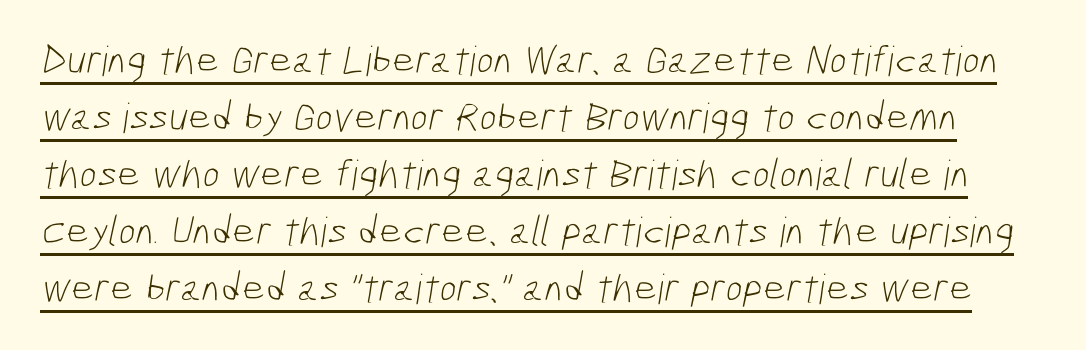
Q: Is the text bold? A: No.
Q: Is the typeface a serif or a sans-serif typeface? A: Sans-serif.
Q: Is the text underlined? A: Yes.
Q: Is the spacing between letters normal or unusually wide? A: Normal.
Q: Is the spacing between lines tight, normal or loose? A: Normal.
Q: Width (condensed, normal, or wide)? A: Condensed.
Q: Stroke contrast? A: Low.
Q: x-height? A: Medium.
Q: Monospaced? A: No.
